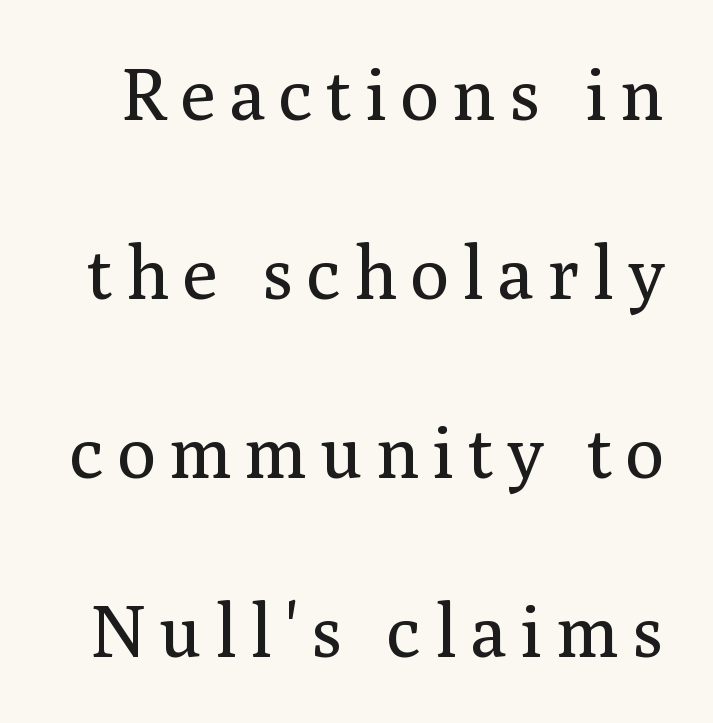
{"serif": "yes", "italic": "no", "bold": "no", "weight": "regular", "width": "normal", "stroke_contrast": "medium", "x_height": "medium", "monospaced": "no", "underline": "no", "line_spacing": "loose", "line_spacing_ratio": 2.45, "glyph_px": 73}
